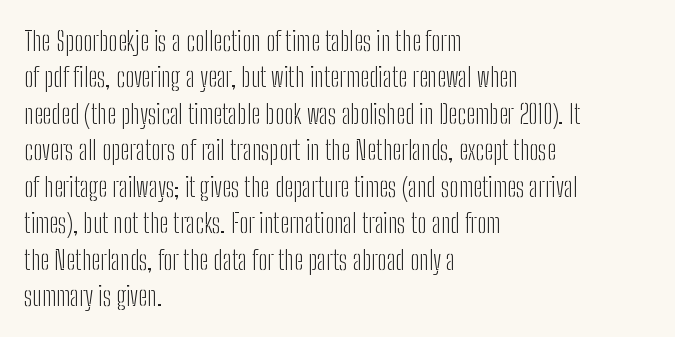
Upright lettering throughout. Reading down the column, the eye jumps a familiar distance to each next line. The typesetting does not lean heavy: it is not bold. Horizontal alignment here is leftward, the default for most running prose. The space directly below the letters is spotless. Glyph-to-glyph distance matches everyday printed text.
